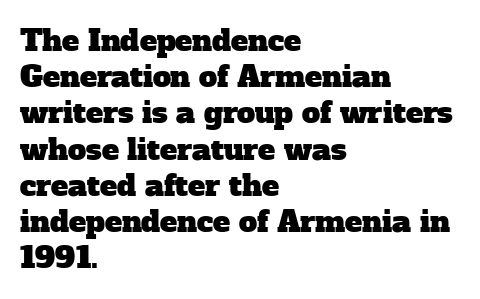
{"serif": "yes", "width": "normal", "stroke_contrast": "low", "x_height": "medium", "monospaced": "no", "underline": "no", "align": "left", "line_spacing": "normal", "line_spacing_ratio": 1.25, "letter_spacing": "normal", "letter_spacing_em": 0.0, "glyph_px": 29}
